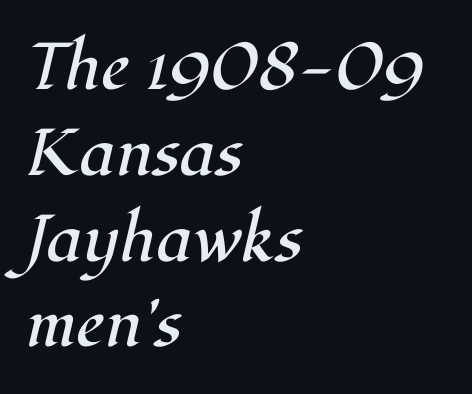
{"serif": "yes", "italic": "yes", "lean": "right", "slant_degrees": 12, "bold": "no", "weight": "regular", "width": "normal", "stroke_contrast": "high", "x_height": "medium", "monospaced": "no", "underline": "no", "align": "left", "line_spacing": "normal", "line_spacing_ratio": 1.3, "letter_spacing": "normal", "letter_spacing_em": 0.0, "glyph_px": 66}
